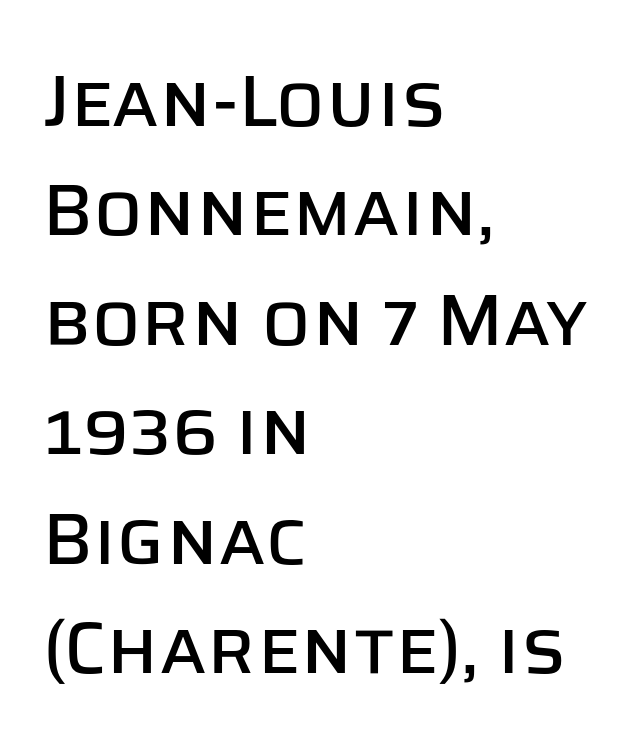
Q: Is the text italic (slanted)? A: No, it is upright.
Q: Is the typeface a serif or a sans-serif typeface? A: Sans-serif.
Q: Is the text underlined? A: No.
Q: How is the paragraph aligned? A: Left-aligned.
Q: Is the spacing between letters normal or unusually wide? A: Normal.
Q: Is the spacing between lines tight, normal or loose? A: Normal.
Q: Width (condensed, normal, or wide)? A: Normal.
Q: Stroke contrast? A: Low.
Q: x-height? A: Large.
Q: Monospaced? A: No.
